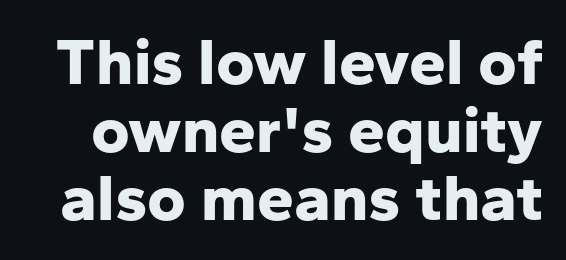
Look at the bottom of the vertical strokes: they stop flat, with no serifs. The rendering uses a small line-height, squeezing the rows. Beneath every word, the page is bare. Varying glyph widths throughout — classic text-font behaviour.
